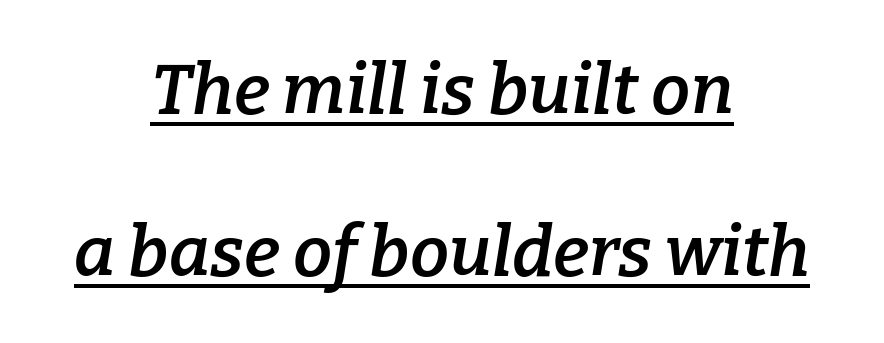
Q: Is the text bold? A: Semi-bold.
Q: Is the text italic (slanted)? A: Yes, it leans right by about 9 degrees.
Q: Is the typeface a serif or a sans-serif typeface? A: Serif.
Q: Is the text underlined? A: Yes.
Q: How is the paragraph aligned? A: Centered.
Q: Is the spacing between letters normal or unusually wide? A: Normal.
Q: Is the spacing between lines tight, normal or loose? A: Loose.
Q: Width (condensed, normal, or wide)? A: Normal.
Q: Stroke contrast? A: Low.
Q: x-height? A: Medium.
Q: Monospaced? A: No.
